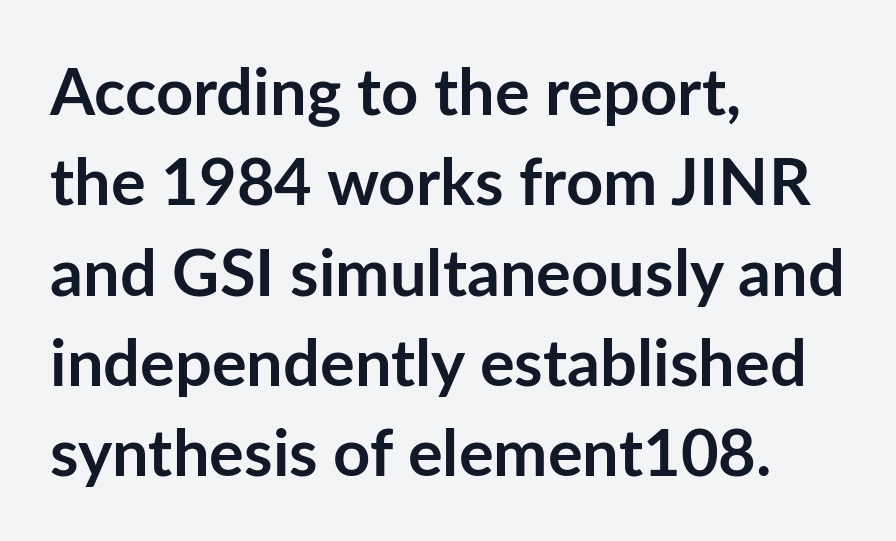
{"serif": "no", "italic": "no", "bold": "yes", "weight": "semibold", "width": "normal", "stroke_contrast": "low", "x_height": "medium", "monospaced": "no", "underline": "no", "align": "left", "line_spacing": "normal", "line_spacing_ratio": 1.39, "letter_spacing": "normal", "letter_spacing_em": 0.0, "glyph_px": 65}
